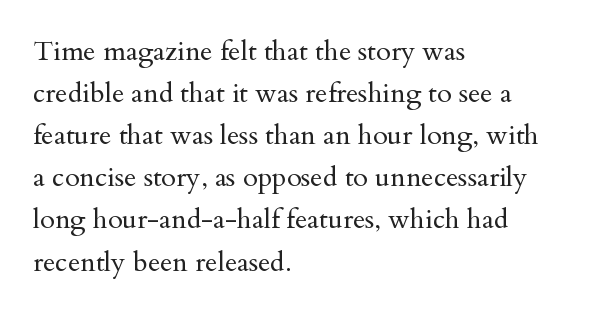
{"italic": "no", "bold": "no", "underline": "no", "align": "left", "line_spacing": "normal", "line_spacing_ratio": 1.56, "letter_spacing": "normal", "letter_spacing_em": 0.0, "glyph_px": 27}
